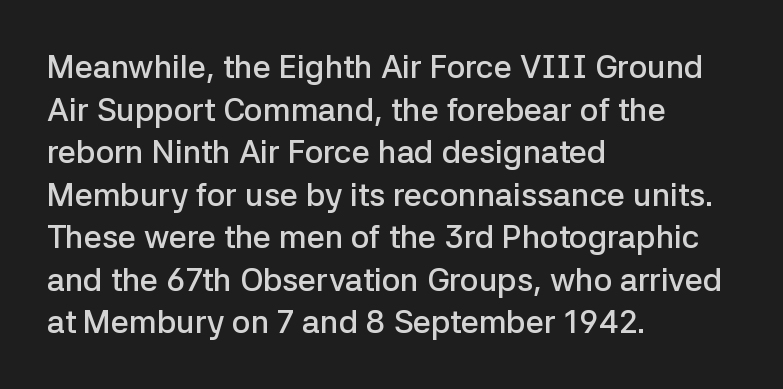
These lines are rendered in a variable-pitch font. This sample keeps an unexceptional amount of space between lines. Observe the absence of serifs on each vertical stroke in this sample. Designer's note — italics off, roman on. No extra tracking has been applied to these lines. Where is the straight margin? On the left.
